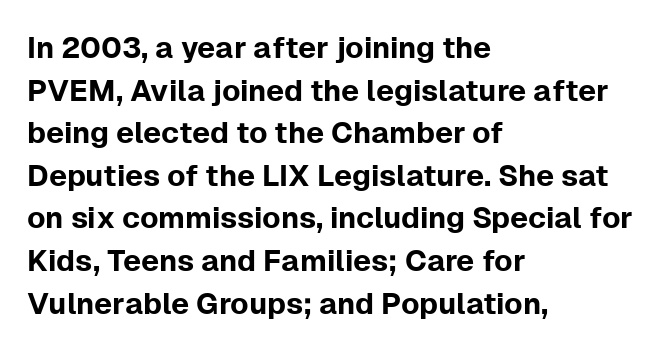
The horizontal fit of the characters is conventional and even. This is roman type, the default non-slanted kind. Note: no serifs on the glyphs. The designer left line spacing at the default. This sample has the flowing, uneven cadence of proportional lettering. Left-aligned paragraph, ragged on the right.
